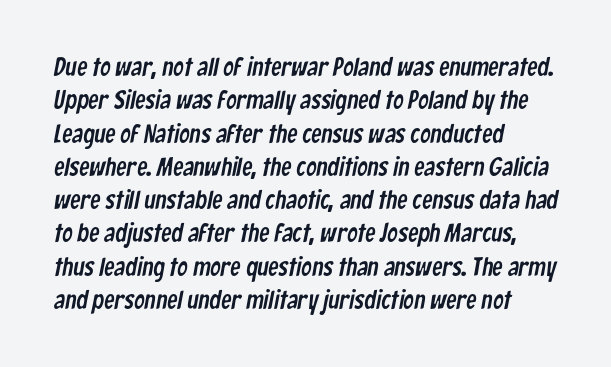
Q: Is the text underlined? A: No.
Q: How is the paragraph aligned? A: Left-aligned.
Q: Is the spacing between letters normal or unusually wide? A: Normal.
Q: Is the spacing between lines tight, normal or loose? A: Normal.
